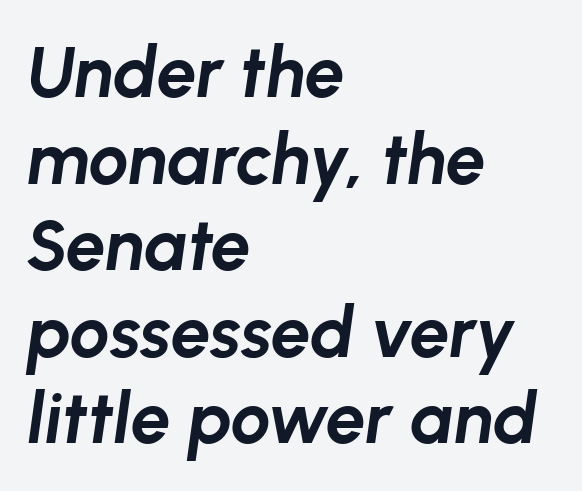
The image shows 71 px bold type, italic (leaning right); set left-aligned, line spacing 1.22x, normal letter spacing, not underlined; low stroke contrast and a medium x-height.
